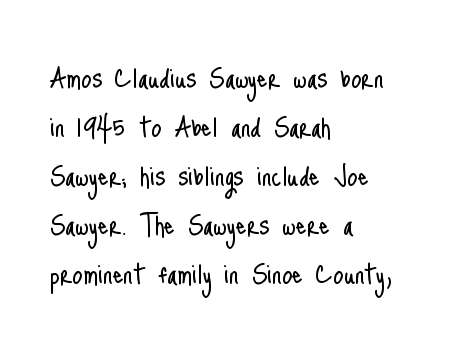
{"serif": "no", "italic": "no", "bold": "no", "weight": "light", "width": "condensed", "stroke_contrast": "low", "x_height": "small", "monospaced": "no", "underline": "no", "align": "left", "line_spacing": "normal", "line_spacing_ratio": 1.44, "letter_spacing": "normal", "letter_spacing_em": 0.0, "glyph_px": 34}
